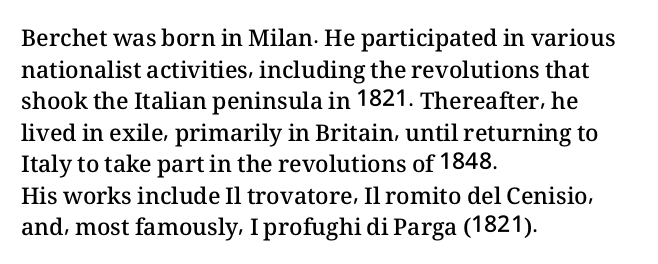
The image shows 23 px text type, upright; set left-aligned, normal line spacing (1.37x), normal letter spacing, not underlined.
